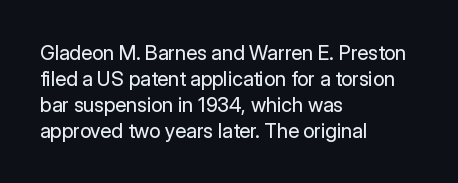
The image shows 20 px text type, upright; set left-aligned, normal line spacing (1.3x), normal letter spacing, not underlined.
